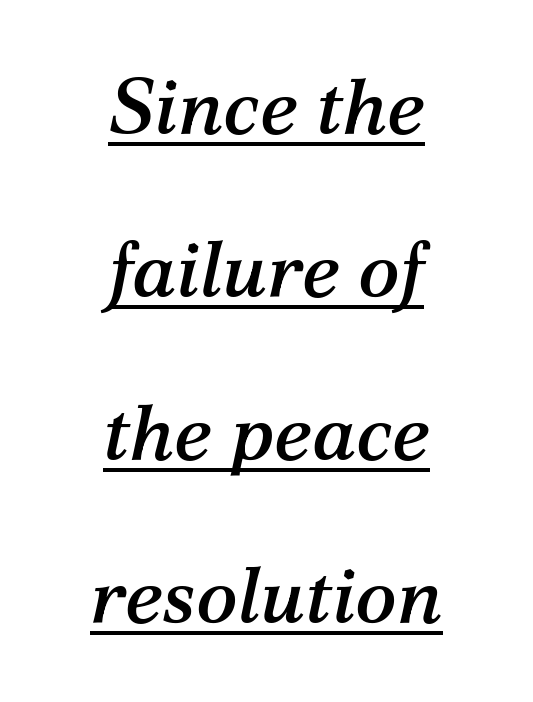
Q: Is the text italic (slanted)? A: Yes, it leans right by about 12 degrees.
Q: Is the typeface a serif or a sans-serif typeface? A: Serif.
Q: Is the text underlined? A: Yes.
Q: How is the paragraph aligned? A: Centered.
Q: Is the spacing between letters normal or unusually wide? A: Normal.
Q: Is the spacing between lines tight, normal or loose? A: Loose.
Q: Width (condensed, normal, or wide)? A: Normal.
Q: Stroke contrast? A: Medium.
Q: x-height? A: Medium.
Q: Monospaced? A: No.
